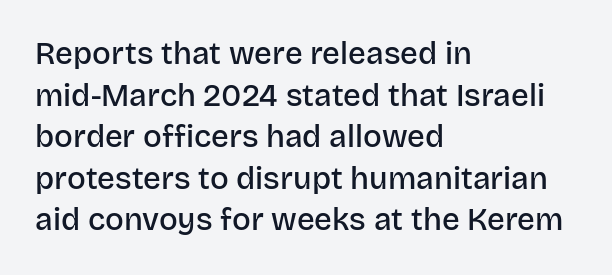
The image shows 31 px semibold sans-serif type, upright; set left-aligned, normal line spacing (1.34x), normal letter spacing, not underlined; low stroke contrast and a large x-height.
